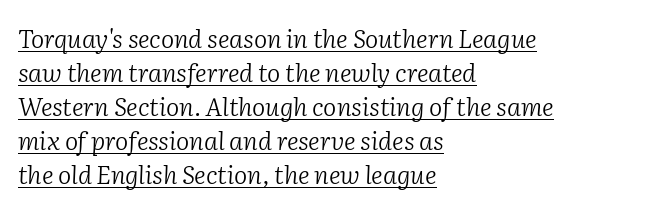
Q: Is the text bold? A: No.
Q: Is the text italic (slanted)? A: Yes, it leans right by about 2 degrees.
Q: Is the text underlined? A: Yes.
Q: How is the paragraph aligned? A: Left-aligned.
Q: Is the spacing between letters normal or unusually wide? A: Normal.
Q: Is the spacing between lines tight, normal or loose? A: Normal.
